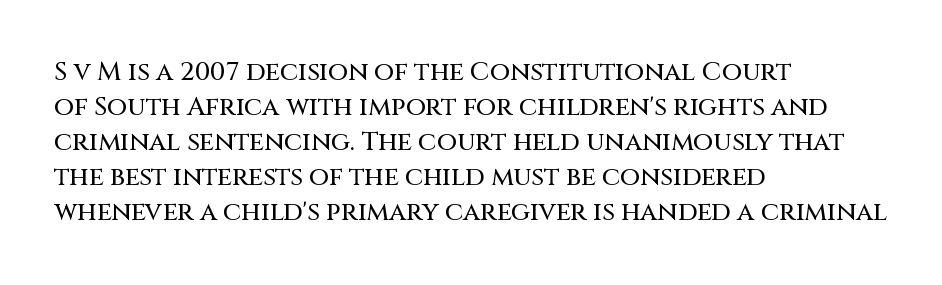
The image shows 26 px text type, upright; set left-aligned, normal line spacing (1.35x), normal letter spacing, not underlined.
